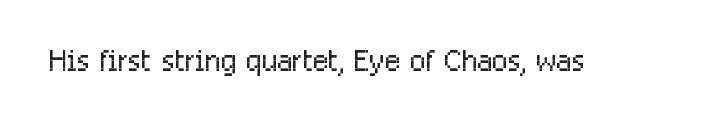
Q: Is the text bold? A: No.
Q: Is the text italic (slanted)? A: No, it is upright.
Q: Is the typeface a serif or a sans-serif typeface? A: Sans-serif.
Q: Is the text underlined? A: No.
Q: Is the spacing between letters normal or unusually wide? A: Normal.
Q: Width (condensed, normal, or wide)? A: Condensed.
Q: Stroke contrast? A: Low.
Q: x-height? A: Medium.
Q: Monospaced? A: No.
